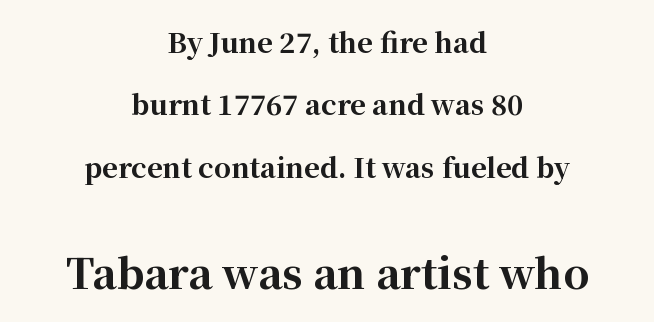
The image shows 41 px bold serif type, upright; set centered, loose line spacing (2.31x), normal letter spacing, not underlined; the second (bottom) block is 1.52x larger; high stroke contrast and a medium x-height.
